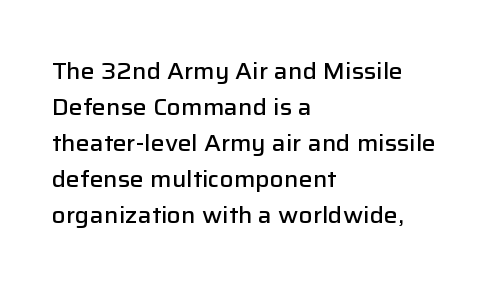
Q: Is the text bold? A: Semi-bold.
Q: Is the text italic (slanted)? A: No, it is upright.
Q: Is the text underlined? A: No.
Q: How is the paragraph aligned? A: Left-aligned.
Q: Is the spacing between letters normal or unusually wide? A: Normal.
Q: Is the spacing between lines tight, normal or loose? A: Normal.
